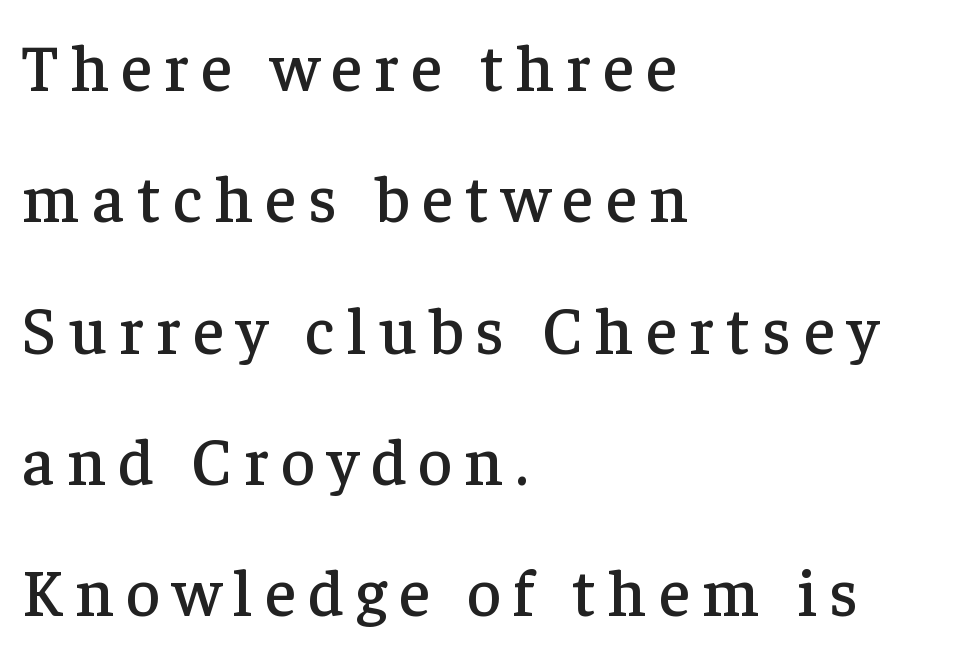
These lines were composed using upright roman letters. I'd call this a serif setting — the letters wear small feet. Do the characters align in a grid? No, the font is proportional. Unmarked baselines from the first word to the last.
